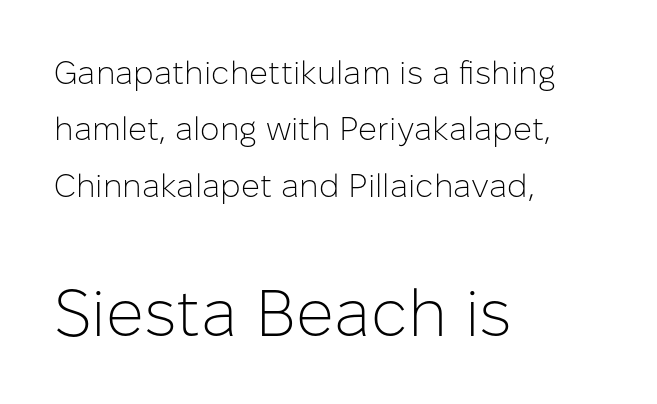
Q: Is the text bold? A: No.
Q: Is the text italic (slanted)? A: No, it is upright.
Q: Is the typeface a serif or a sans-serif typeface? A: Sans-serif.
Q: Is the text underlined? A: No.
Q: How is the paragraph aligned? A: Left-aligned.
Q: Is the spacing between letters normal or unusually wide? A: Normal.
Q: Which block of text is set in a larger size, the first (top) or the second (bottom)? A: The second (bottom) one.
Q: Width (condensed, normal, or wide)? A: Normal.
Q: Stroke contrast? A: Low.
Q: x-height? A: Medium.
Q: Monospaced? A: No.
